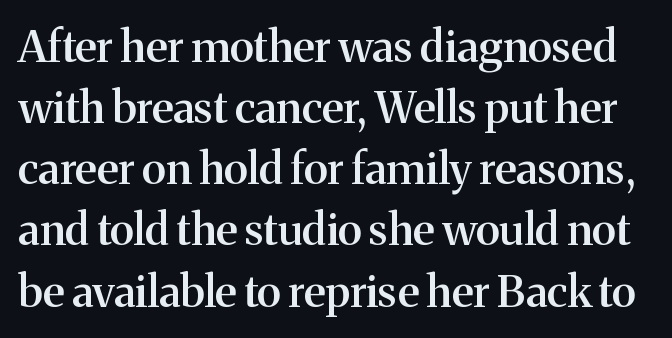
The image shows 44 px semibold serif type, upright; set normal line spacing (1.39x), normal letter spacing, not underlined; medium stroke contrast and a medium x-height.
